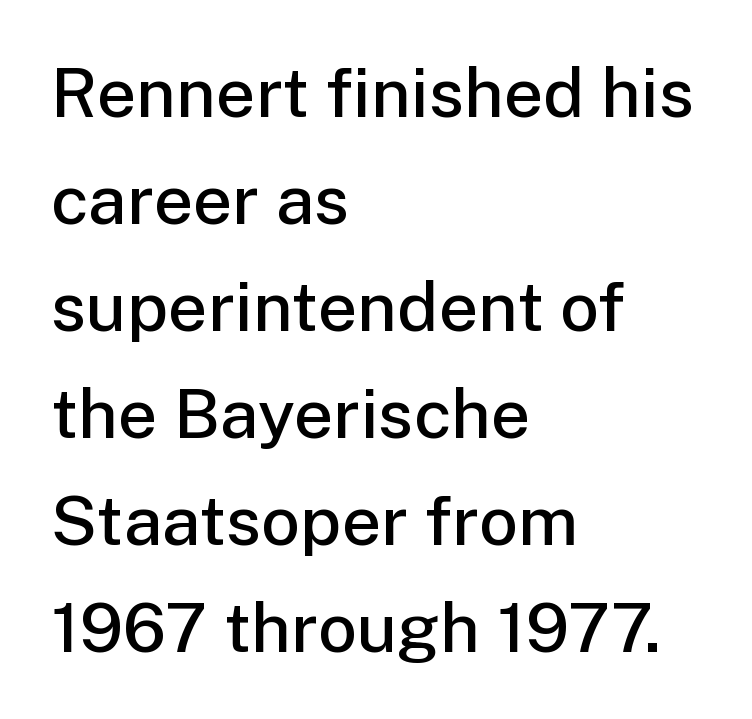
The rows are spaced the way most documents space them. Underlining? Definitely not there. Varying glyph widths throughout — classic text-font behaviour. Regarding serifs, this sample does without them. Every stem runs plumb, perpendicular to the baseline.
